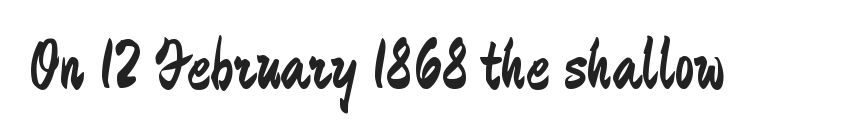
Type style note: lacks serifs. Caption: standard tracking, unaltered. A quiet, ordinary-to-light weight characterises the typeface. Here the designer chose a conventional face with non-uniform glyph widths.
